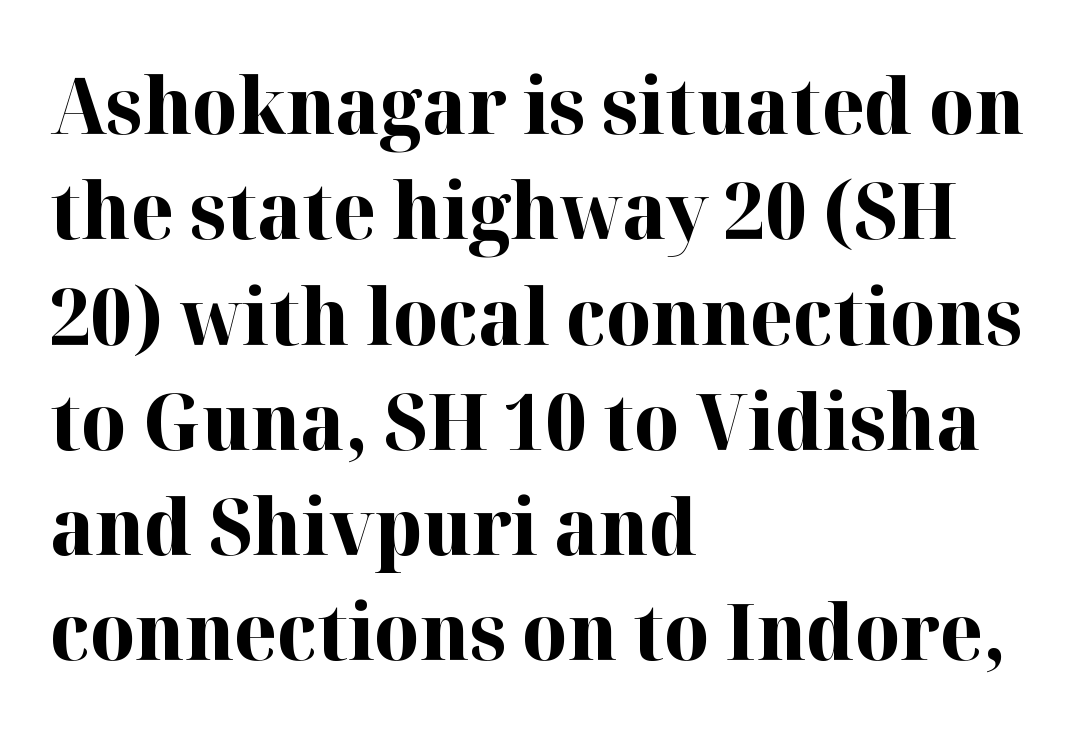
Q: Is the text bold? A: Yes.
Q: Is the text italic (slanted)? A: No, it is upright.
Q: Is the typeface a serif or a sans-serif typeface? A: Serif.
Q: Is the text underlined? A: No.
Q: How is the paragraph aligned? A: Left-aligned.
Q: Is the spacing between letters normal or unusually wide? A: Normal.
Q: Is the spacing between lines tight, normal or loose? A: Normal.
Q: Width (condensed, normal, or wide)? A: Normal.
Q: Stroke contrast? A: High.
Q: x-height? A: Medium.
Q: Monospaced? A: No.
